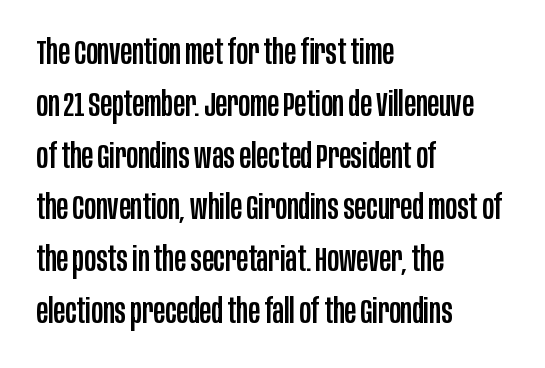
{"serif": "no", "italic": "no", "width": "condensed", "stroke_contrast": "low", "x_height": "large", "monospaced": "no", "underline": "no", "align": "left", "line_spacing": "normal", "line_spacing_ratio": 1.48, "letter_spacing": "normal", "letter_spacing_em": 0.0, "glyph_px": 35}
